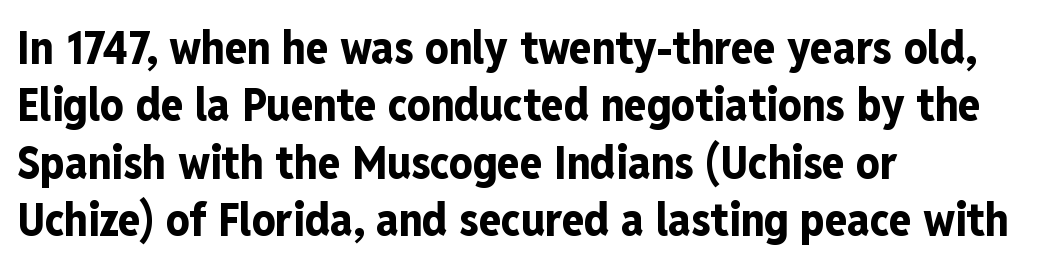
Q: Is the text bold? A: Yes.
Q: Is the text italic (slanted)? A: No, it is upright.
Q: Is the typeface a serif or a sans-serif typeface? A: Sans-serif.
Q: Is the text underlined? A: No.
Q: How is the paragraph aligned? A: Left-aligned.
Q: Is the spacing between letters normal or unusually wide? A: Normal.
Q: Is the spacing between lines tight, normal or loose? A: Normal.
Q: Width (condensed, normal, or wide)? A: Condensed.
Q: Stroke contrast? A: Low.
Q: x-height? A: Medium.
Q: Monospaced? A: No.
